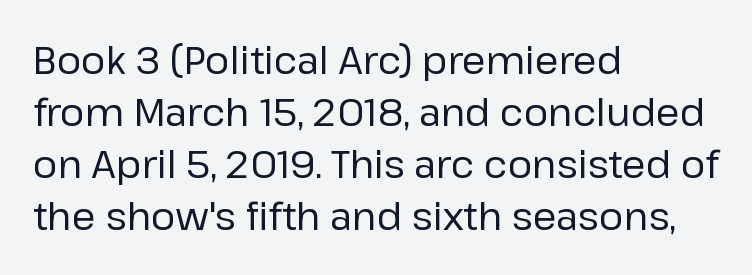
{"serif": "no", "italic": "no", "bold": "no", "weight": "regular", "width": "normal", "stroke_contrast": "low", "x_height": "medium", "monospaced": "no", "underline": "no", "align": "left", "line_spacing": "normal", "line_spacing_ratio": 1.37, "letter_spacing": "normal", "letter_spacing_em": 0.0, "glyph_px": 38}
